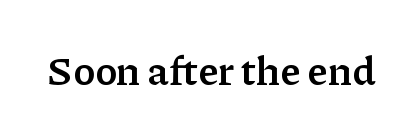
{"serif": "yes", "italic": "no", "bold": "yes", "weight": "semibold", "width": "normal", "stroke_contrast": "low", "x_height": "medium", "monospaced": "no", "underline": "no", "letter_spacing": "normal", "letter_spacing_em": 0.0, "glyph_px": 40}
